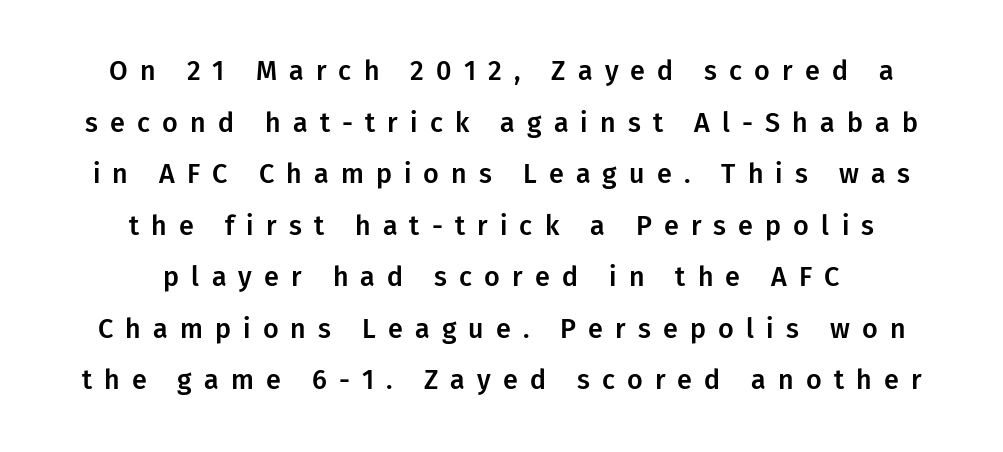
{"italic": "no", "underline": "no", "align": "center", "line_spacing": "loose", "line_spacing_ratio": 1.91, "letter_spacing": "wide", "letter_spacing_em": 0.45, "glyph_px": 27}
